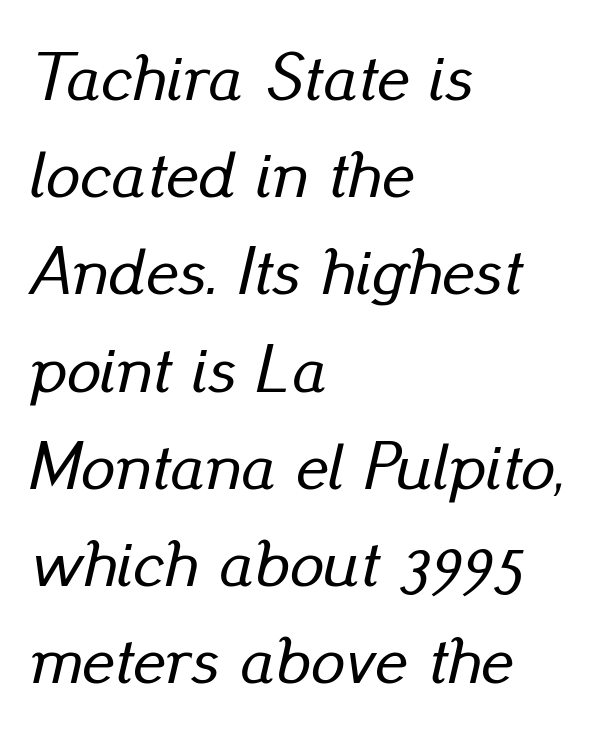
The image shows 68 px text type, italic (leaning right); set left-aligned, normal line spacing (1.43x), normal letter spacing, not underlined; low stroke contrast and a small x-height.
